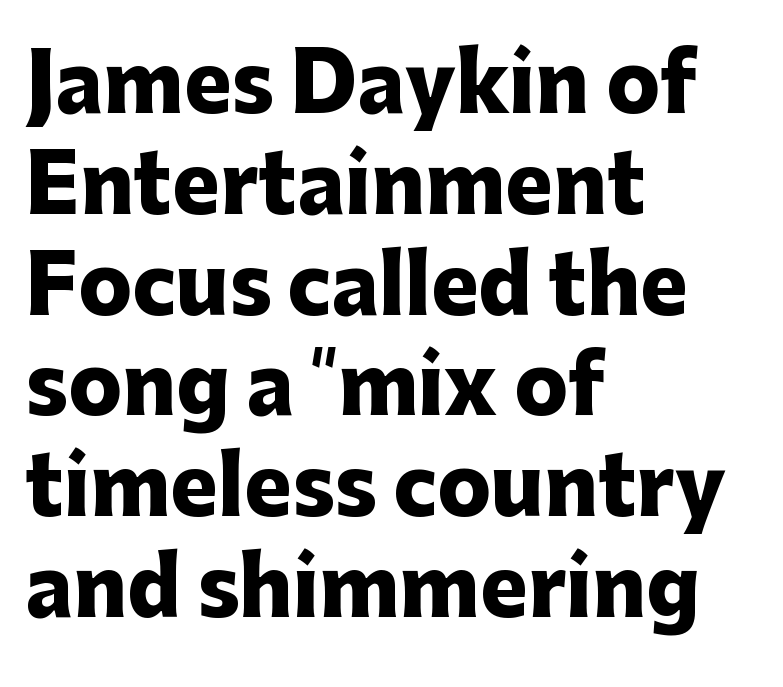
Q: Is the text bold? A: Yes.
Q: Is the text italic (slanted)? A: No, it is upright.
Q: Is the typeface a serif or a sans-serif typeface? A: Sans-serif.
Q: Is the text underlined? A: No.
Q: How is the paragraph aligned? A: Left-aligned.
Q: Is the spacing between letters normal or unusually wide? A: Normal.
Q: Is the spacing between lines tight, normal or loose? A: Normal.
Q: Width (condensed, normal, or wide)? A: Normal.
Q: Stroke contrast? A: Low.
Q: x-height? A: Medium.
Q: Monospaced? A: No.
